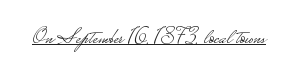
Q: Is the text bold? A: No.
Q: Is the text italic (slanted)? A: Yes.
Q: Is the text underlined? A: Yes.
Q: Is the spacing between letters normal or unusually wide? A: Normal.
